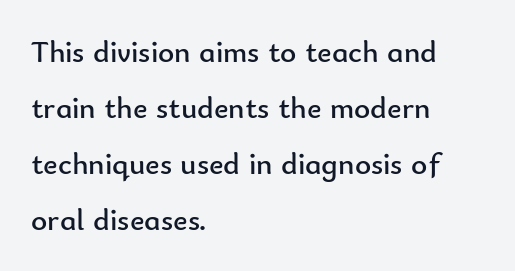
The image shows 31 px regular-weight sans-serif type, upright; set left-aligned, line spacing 1.81x, normal letter spacing, not underlined; low stroke contrast and a small x-height.
